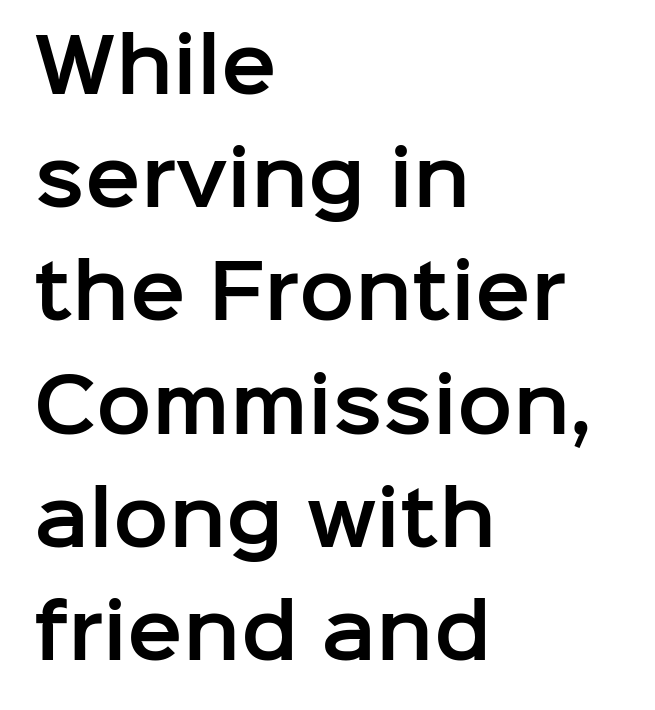
Q: Is the text italic (slanted)? A: No, it is upright.
Q: Is the typeface a serif or a sans-serif typeface? A: Sans-serif.
Q: Is the text underlined? A: No.
Q: How is the paragraph aligned? A: Left-aligned.
Q: Is the spacing between letters normal or unusually wide? A: Normal.
Q: Is the spacing between lines tight, normal or loose? A: Normal.
Q: Width (condensed, normal, or wide)? A: Normal.
Q: Stroke contrast? A: Low.
Q: x-height? A: Medium.
Q: Monospaced? A: No.
